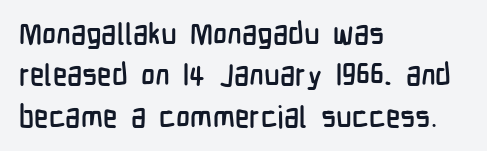
{"serif": "no", "italic": "no", "width": "condensed", "stroke_contrast": "low", "x_height": "medium", "monospaced": "no", "underline": "no", "align": "left", "line_spacing": "normal", "line_spacing_ratio": 1.38, "letter_spacing": "normal", "letter_spacing_em": 0.0, "glyph_px": 30}
